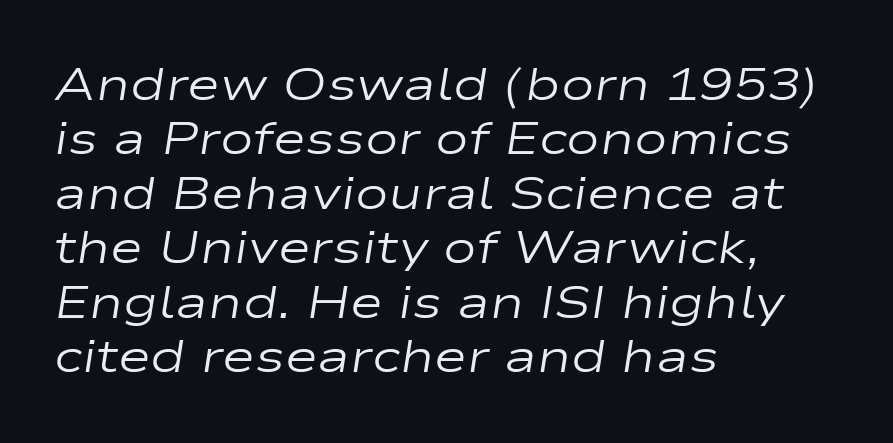
The image shows 45 px regular-weight, wide type, italic (leaning right); set left-aligned, line spacing 1.21x, normal letter spacing, not underlined; low stroke contrast and a medium x-height.
